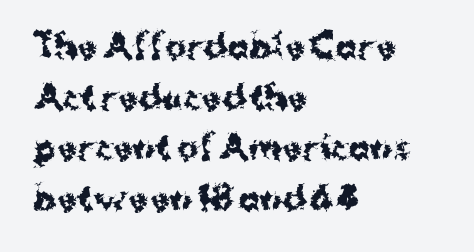
Each row of text sits above clean, open space. You can tell from the bare stems that sans-serif type was used. Is there any slant? The stems are plumb. The passage is arranged the way most books set body copy — flush left. A typesetter would call this leading conventional body-copy spacing. The rendering keeps characters at their native spacing.
